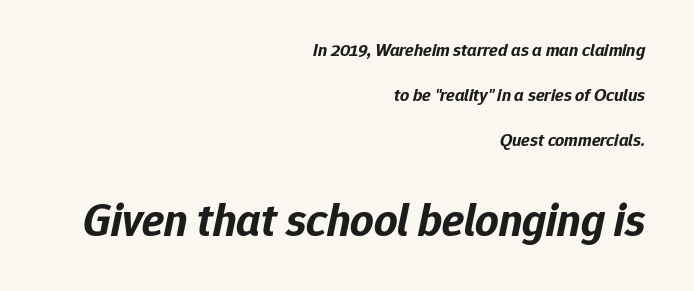
The image shows 46 px bold type, italic (leaning right); set right-aligned, loose line spacing (2.49x), normal letter spacing, not underlined; the second (bottom) block is 2.56x larger; low stroke contrast and a medium x-height.
